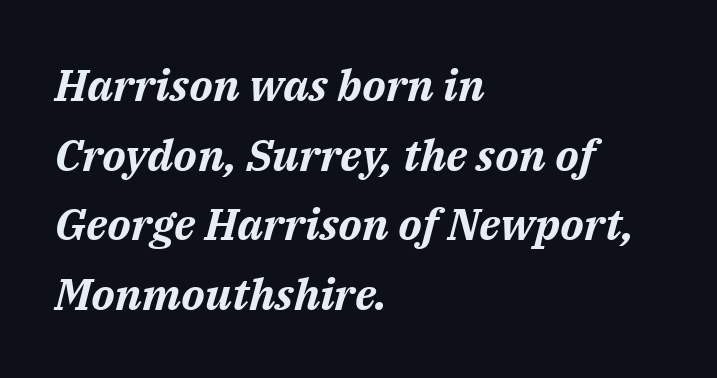
The image shows 44 px bold type, italic (leaning right); set left-aligned, normal line spacing (1.58x), normal letter spacing, not underlined; medium stroke contrast and a medium x-height.
